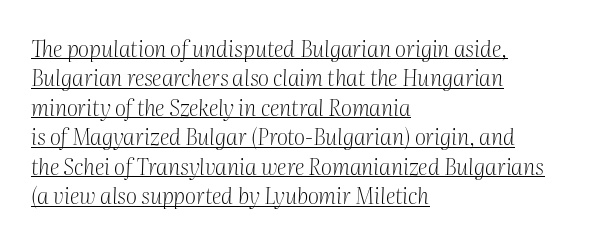
Q: Is the text bold? A: No.
Q: Is the text italic (slanted)? A: Yes, it leans right by about 2 degrees.
Q: Is the text underlined? A: Yes.
Q: How is the paragraph aligned? A: Left-aligned.
Q: Is the spacing between letters normal or unusually wide? A: Normal.
Q: Is the spacing between lines tight, normal or loose? A: Normal.
